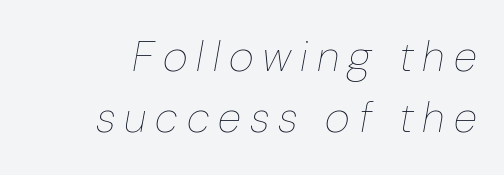
Q: Is the text bold? A: No.
Q: Is the text italic (slanted)? A: Yes, it leans right by about 10 degrees.
Q: Is the text underlined? A: No.
Q: How is the paragraph aligned? A: Right-aligned.
Q: Is the spacing between letters normal or unusually wide? A: Unusually wide.
Q: Is the spacing between lines tight, normal or loose? A: Normal.
Q: Width (condensed, normal, or wide)? A: Normal.
Q: Stroke contrast? A: Low.
Q: x-height? A: Medium.
Q: Monospaced? A: No.
